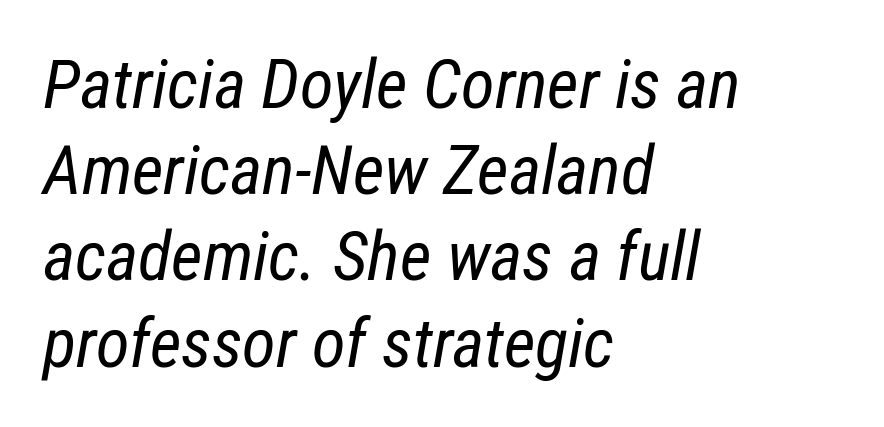
{"italic": "yes", "lean": "right", "slant_degrees": 12, "bold": "no", "weight": "regular", "width": "condensed", "stroke_contrast": "low", "x_height": "medium", "monospaced": "no", "underline": "no", "align": "left", "line_spacing": "normal", "line_spacing_ratio": 1.25, "letter_spacing": "normal", "letter_spacing_em": 0.0, "glyph_px": 69}
